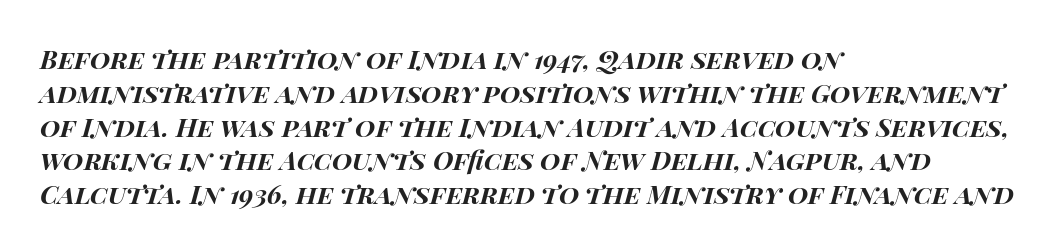
{"italic": "yes", "lean": "right", "slant_degrees": 14, "bold": "yes", "underline": "no", "align": "left", "line_spacing": "normal", "line_spacing_ratio": 1.3, "letter_spacing": "normal", "letter_spacing_em": 0.0, "glyph_px": 26}
